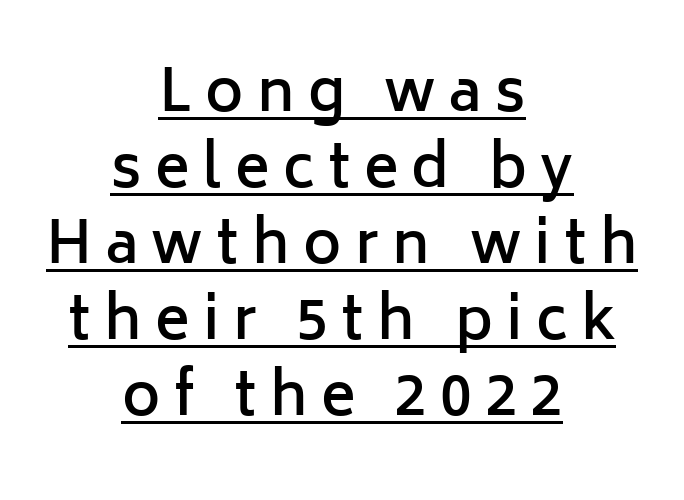
{"serif": "no", "italic": "no", "bold": "semi", "weight": "semibold", "width": "normal", "stroke_contrast": "low", "x_height": "medium", "monospaced": "no", "underline": "yes", "align": "center", "line_spacing": "normal", "line_spacing_ratio": 1.31, "letter_spacing": "wide", "letter_spacing_em": 0.23, "glyph_px": 58}
